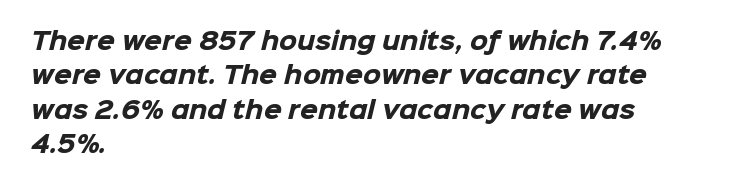
The image shows 23 px bold type; set left-aligned, normal line spacing (1.5x), normal letter spacing, not underlined.
